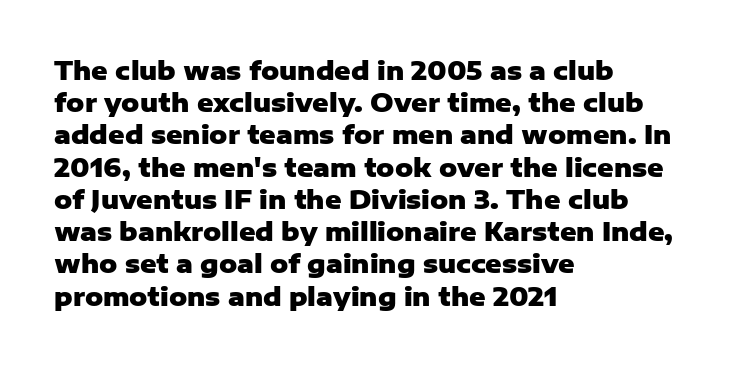
The image shows 25 px bold type, upright; set left-aligned, normal line spacing (1.29x), normal letter spacing, not underlined.
